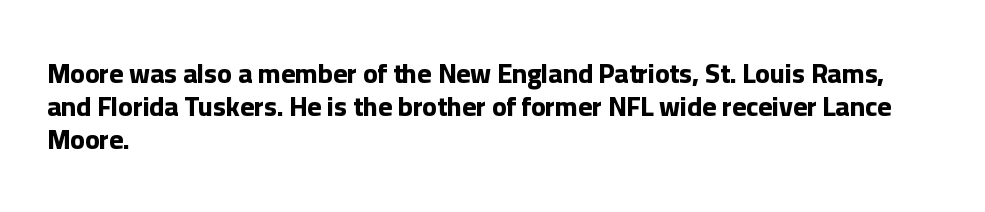
Words float on clear page, feet unadorned. Does the lettering tilt? It doesn't — this is upright. Visually the block forms a straight wall on the left and a jagged coastline on the right. These words are printed bold, with thick strokes throughout. Characters follow at the spacing the type designer built in.
